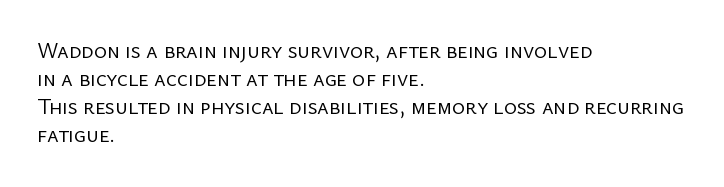
Q: Is the text bold? A: No.
Q: Is the text italic (slanted)? A: No, it is upright.
Q: Is the text underlined? A: No.
Q: How is the paragraph aligned? A: Left-aligned.
Q: Is the spacing between letters normal or unusually wide? A: Normal.
Q: Is the spacing between lines tight, normal or loose? A: Normal.
